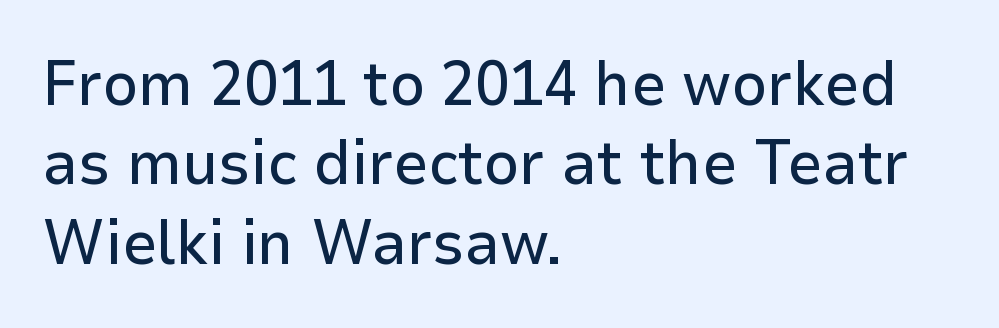
Q: Is the text italic (slanted)? A: No, it is upright.
Q: Is the typeface a serif or a sans-serif typeface? A: Sans-serif.
Q: Is the text underlined? A: No.
Q: How is the paragraph aligned? A: Left-aligned.
Q: Is the spacing between letters normal or unusually wide? A: Normal.
Q: Is the spacing between lines tight, normal or loose? A: Normal.
Q: Width (condensed, normal, or wide)? A: Normal.
Q: Stroke contrast? A: Low.
Q: x-height? A: Medium.
Q: Monospaced? A: No.
